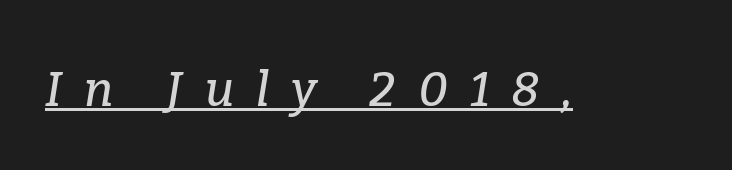
The image shows 48 px serif type, italic (leaning right); set unusually wide letter spacing (+0.46 em), underlined; low stroke contrast and a medium x-height.
